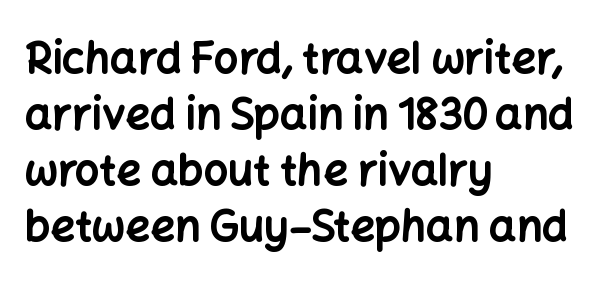
Nobody touched the tracking dial on this one. This is roman type, the default non-slanted kind. The vertical gap from one line to the next is medium. The passage is arranged the way most books set body copy — flush left. This sample has the flowing, uneven cadence of proportional lettering. What kind of face is this? One without serifs — a sans.
